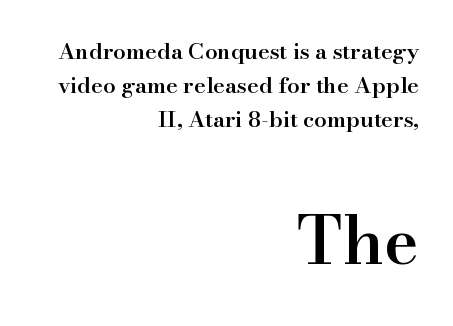
Nothing unusual about the tracking: characters are spaced as the font intends. Line spacing here is normal. A flush-right, rag-left setting is used for this passage. Spacing verdict: proportional, widths tailored to each character. Unlike a clean sans, this face finishes its strokes with serifs. If you squint, the bottom block still reads clearly — it's the larger of the two.
